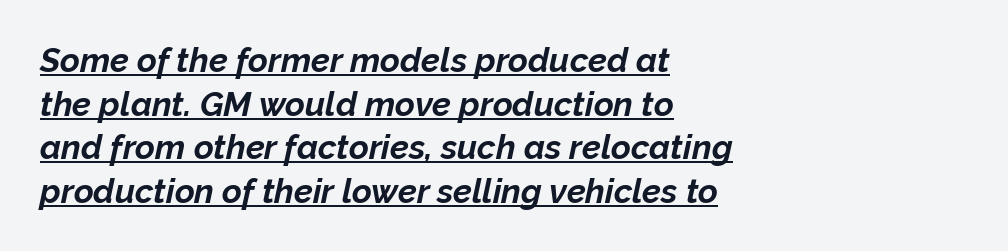
{"italic": "yes", "lean": "right", "slant_degrees": 12, "bold": "yes", "weight": "bold", "width": "normal", "stroke_contrast": "low", "x_height": "medium", "monospaced": "no", "underline": "yes", "align": "left", "line_spacing": "normal", "line_spacing_ratio": 1.28, "letter_spacing": "normal", "letter_spacing_em": 0.0, "glyph_px": 34}
